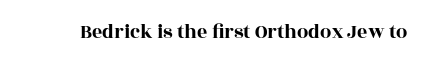
The image shows 20 px text type, upright; set normal letter spacing, not underlined.
